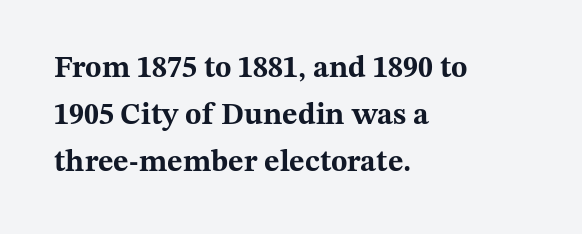
The image shows 30 px bold, wide serif type, upright; set left-aligned, normal line spacing (1.57x), normal letter spacing, not underlined; medium stroke contrast and a medium x-height.
